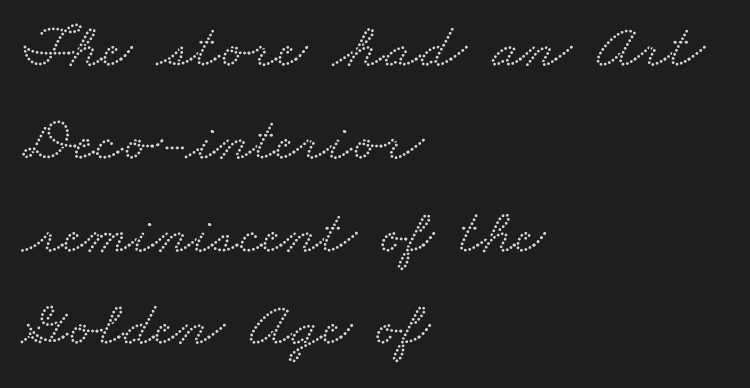
{"width": "wide", "stroke_contrast": "low", "x_height": "small", "monospaced": "no", "underline": "no", "align": "left", "line_spacing": "normal", "line_spacing_ratio": 1.45, "letter_spacing": "normal", "letter_spacing_em": 0.0, "glyph_px": 64}
